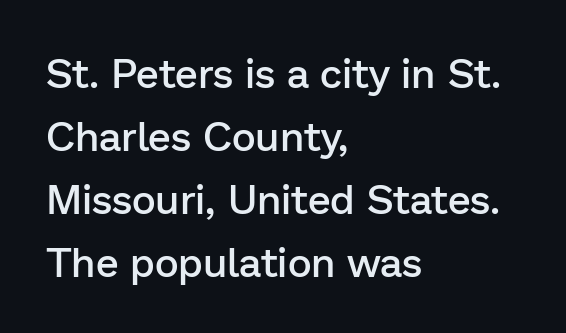
Does the lettering tilt? It doesn't — this is upright. Check under the words: just untouched page. Look at the stroke-to-counter ratio: somewhat heavy, a semibold. This sample has the flowing, uneven cadence of proportional lettering. In CSS terms this would be text-align: left. Short note: letters normally spaced.
